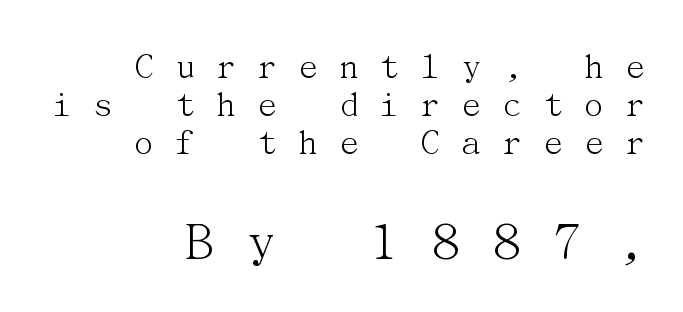
The weight would be labelled regular, book, light, or lighter still. Nope, not italic — everything's standing straight. Between these two stacked blocks, the lower one wins on size. The space beneath each line is pristine and unruled. The characters display serif detailing at their extremities. Layout note: lines flush right.
